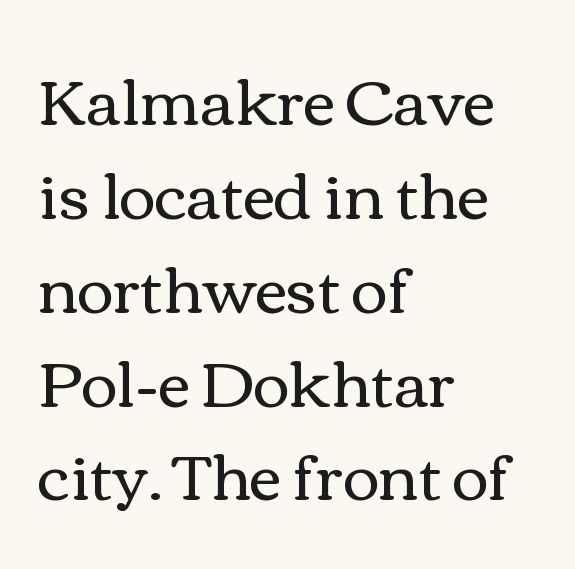
{"italic": "no", "bold": "no", "weight": "regular", "width": "wide", "x_height": "medium", "monospaced": "no", "underline": "no", "align": "left", "line_spacing": "normal", "line_spacing_ratio": 1.49, "letter_spacing": "normal", "letter_spacing_em": 0.0, "glyph_px": 63}
